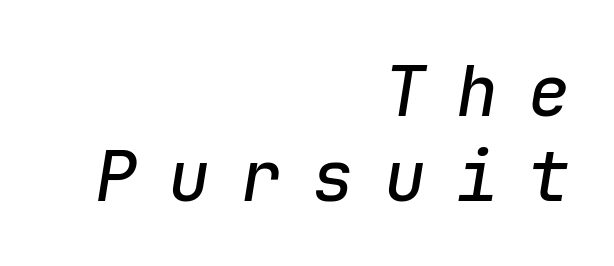
{"italic": "yes", "lean": "right", "slant_degrees": 9, "width": "normal", "stroke_contrast": "low", "x_height": "medium", "monospaced": "yes", "underline": "no", "align": "right", "line_spacing_ratio": 1.21, "letter_spacing": "wide", "letter_spacing_em": 0.43, "glyph_px": 70}
